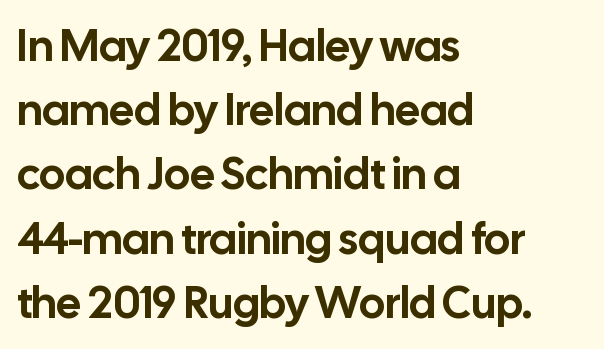
Honestly, there is no underline to notice here at all. Here the designer chose a conventional face with non-uniform glyph widths. One glance says typical: line gaps are just what's usual. What kind of face is this? One without serifs — a sans. The font's upright variant was chosen for this text. The paragraph shown leans on its left margin.
